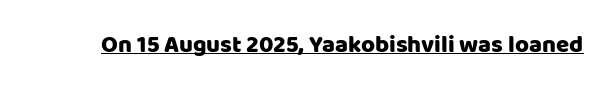
{"italic": "no", "underline": "yes", "letter_spacing": "normal", "letter_spacing_em": 0.0, "glyph_px": 24}
